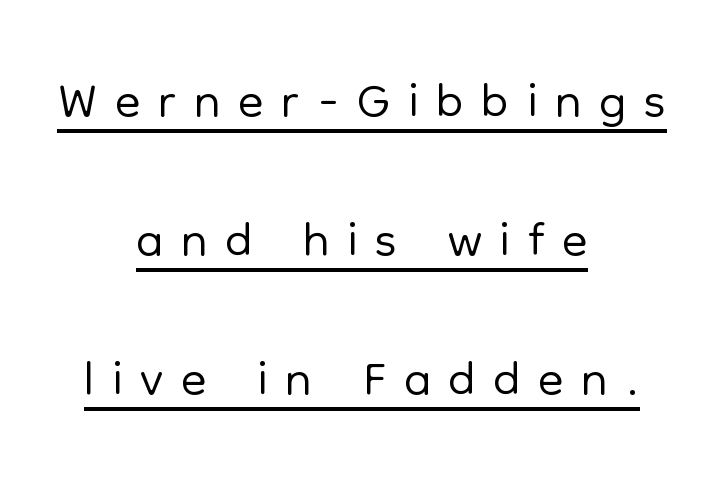
The font family rendered here belongs to the sans-serif group. The rendering positions every line midway between the sides. Substantial extra tracking has been applied to these lines. The typography opts for an upright posture over an oblique one.
